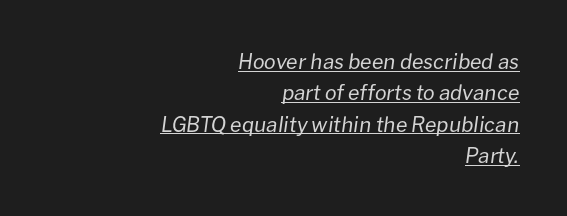
Q: Is the text bold? A: No.
Q: Is the text italic (slanted)? A: Yes, it leans right by about 8 degrees.
Q: Is the text underlined? A: Yes.
Q: How is the paragraph aligned? A: Right-aligned.
Q: Is the spacing between letters normal or unusually wide? A: Normal.
Q: Is the spacing between lines tight, normal or loose? A: Normal.
